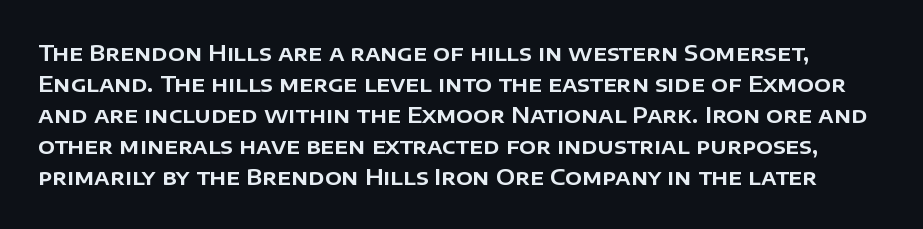
This rendering features lettering with no underline. Reading down the column, the eye jumps a familiar distance to each next line. Quick note: not italic, upright. The tracking reads as untouched default to a designer's eye.
